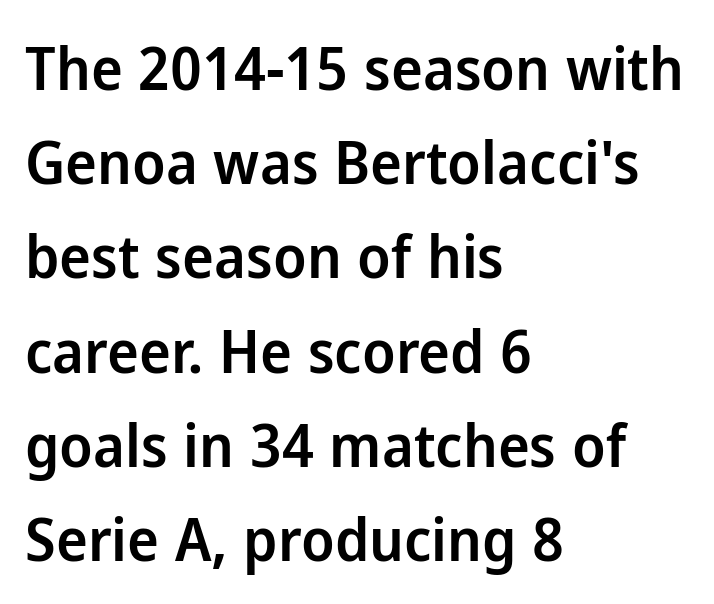
{"serif": "no", "italic": "no", "bold": "semi", "weight": "semibold", "width": "normal", "stroke_contrast": "low", "x_height": "medium", "monospaced": "no", "underline": "no", "align": "left", "line_spacing": "normal", "line_spacing_ratio": 1.57, "letter_spacing": "normal", "letter_spacing_em": 0.0, "glyph_px": 60}
